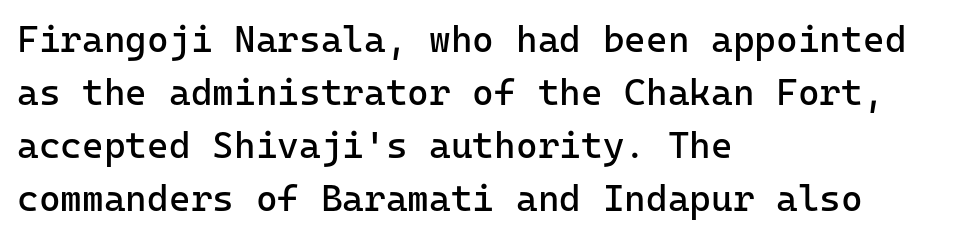
Q: Is the text bold? A: No.
Q: Is the text italic (slanted)? A: No, it is upright.
Q: Is the typeface a serif or a sans-serif typeface? A: Sans-serif.
Q: Is the text underlined? A: No.
Q: How is the paragraph aligned? A: Left-aligned.
Q: Is the spacing between letters normal or unusually wide? A: Normal.
Q: Is the spacing between lines tight, normal or loose? A: Normal.
Q: Width (condensed, normal, or wide)? A: Normal.
Q: Stroke contrast? A: Low.
Q: x-height? A: Medium.
Q: Monospaced? A: Yes.
